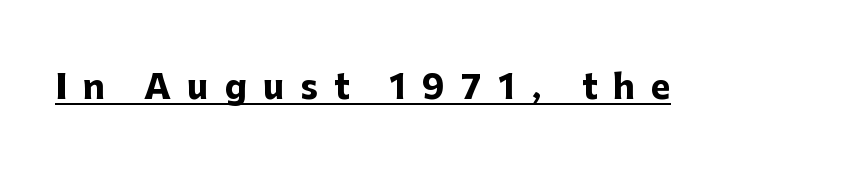
Observe the wide spacing: letters keep a clear distance from each other. The passage shown is underscored from start to finish. This sample has the flowing, uneven cadence of proportional lettering. A full-strength bold gives these letters their thick strokes.
